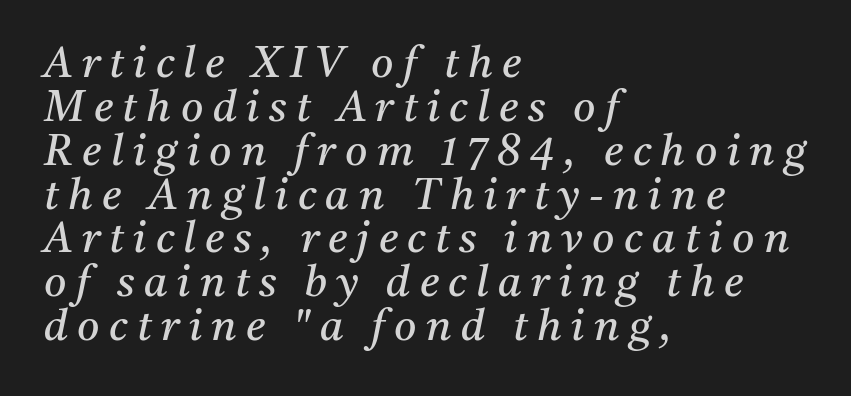
The image shows 43 px regular-weight serif type, italic (leaning right); set left-aligned, tight line spacing (1.02x), unusually wide letter spacing (+0.22 em), not underlined; medium stroke contrast and a medium x-height.
